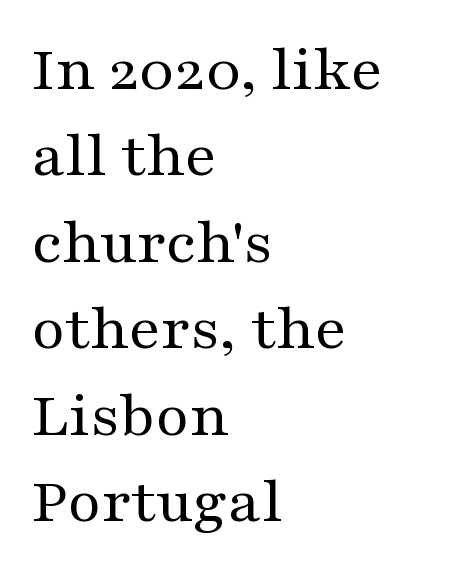
Q: Is the text bold? A: No.
Q: Is the text italic (slanted)? A: No, it is upright.
Q: Is the typeface a serif or a sans-serif typeface? A: Serif.
Q: Is the text underlined? A: No.
Q: How is the paragraph aligned? A: Left-aligned.
Q: Is the spacing between letters normal or unusually wide? A: Normal.
Q: Is the spacing between lines tight, normal or loose? A: Normal.
Q: Width (condensed, normal, or wide)? A: Wide.
Q: Stroke contrast? A: Medium.
Q: x-height? A: Medium.
Q: Monospaced? A: No.
